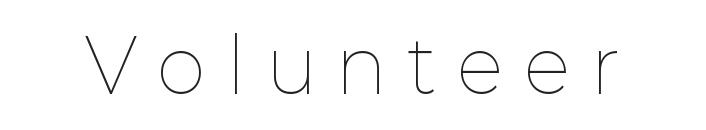
The image shows 74 px thin type, upright; set unusually wide letter spacing (+0.3 em), not underlined; low stroke contrast and a medium x-height.
